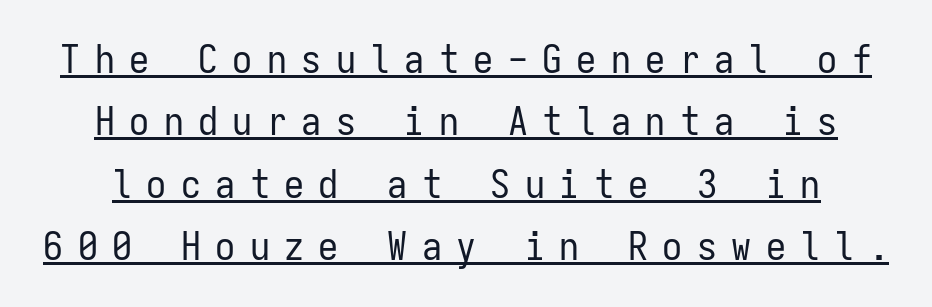
Q: Is the text bold? A: No.
Q: Is the text italic (slanted)? A: No, it is upright.
Q: Is the typeface a serif or a sans-serif typeface? A: Sans-serif.
Q: Is the text underlined? A: Yes.
Q: Is the spacing between letters normal or unusually wide? A: Unusually wide.
Q: Is the spacing between lines tight, normal or loose? A: Normal.
Q: Width (condensed, normal, or wide)? A: Condensed.
Q: Stroke contrast? A: Low.
Q: x-height? A: Medium.
Q: Monospaced? A: Yes.
